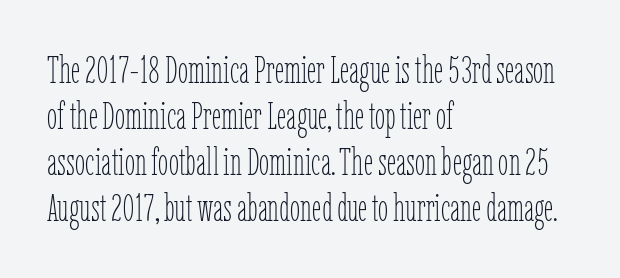
Q: Is the text bold? A: No.
Q: Is the text italic (slanted)? A: No, it is upright.
Q: Is the text underlined? A: No.
Q: How is the paragraph aligned? A: Left-aligned.
Q: Is the spacing between letters normal or unusually wide? A: Normal.
Q: Width (condensed, normal, or wide)? A: Condensed.
Q: Stroke contrast? A: Low.
Q: x-height? A: Medium.
Q: Monospaced? A: No.
